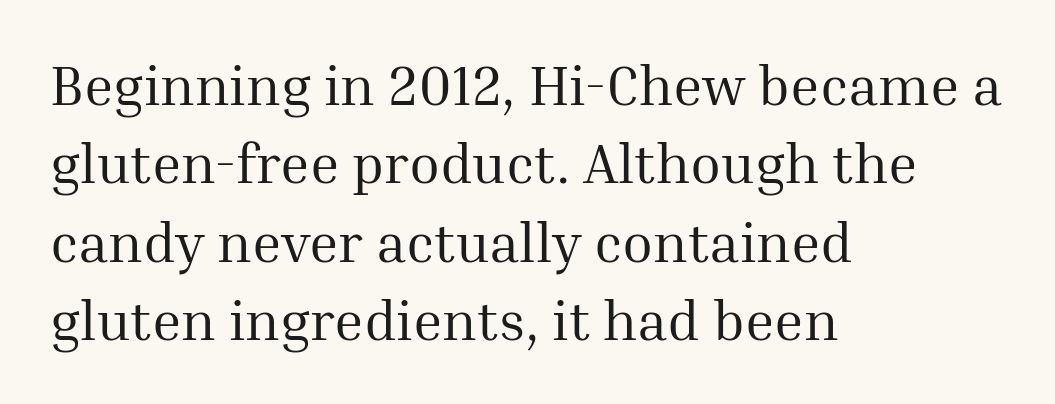
The image shows 56 px regular-weight serif type, upright; set left-aligned, normal line spacing (1.4x), normal letter spacing, not underlined; medium stroke contrast and a medium x-height.
